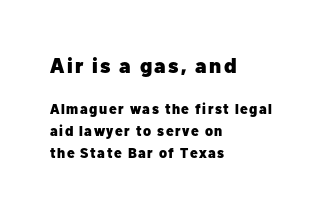
{"italic": "no", "bold": "yes", "underline": "no", "align": "left", "line_spacing": "normal", "line_spacing_ratio": 1.55, "larger_block": "first", "size_ratio": 1.5, "glyph_px": 21}
